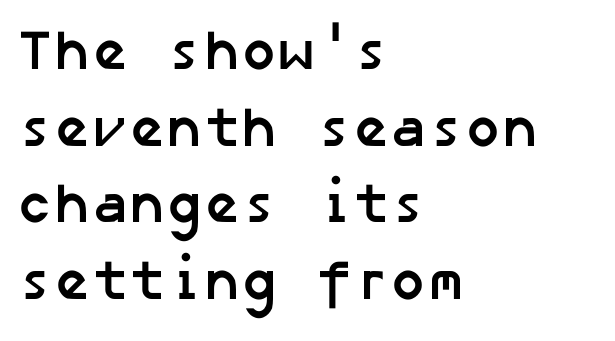
The type family on display is of the sans-serif kind. The lines in this sample share a left origin and differ only in where they stop. Tracking value appears to be zero — textbook default spacing. The line-height multiplier appears to be the usual default.
